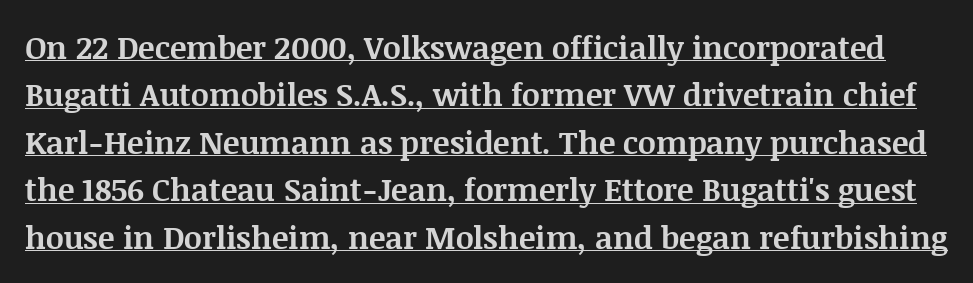
{"serif": "yes", "italic": "no", "bold": "yes", "weight": "bold", "width": "normal", "stroke_contrast": "medium", "x_height": "large", "monospaced": "no", "underline": "yes", "line_spacing": "normal", "line_spacing_ratio": 1.53, "letter_spacing": "normal", "letter_spacing_em": 0.0, "glyph_px": 31}
